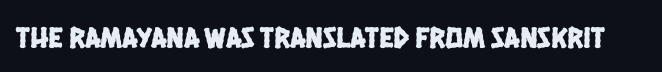
The image shows 30 px condensed sans-serif type; set normal letter spacing, not underlined; low stroke contrast and a large x-height.
